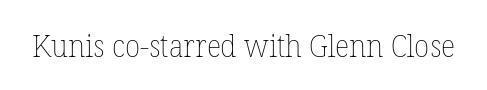
Q: Is the text bold? A: No.
Q: Is the text italic (slanted)? A: No, it is upright.
Q: Is the text underlined? A: No.
Q: Is the spacing between letters normal or unusually wide? A: Normal.
Q: Width (condensed, normal, or wide)? A: Normal.
Q: Stroke contrast? A: Low.
Q: x-height? A: Medium.
Q: Monospaced? A: No.
